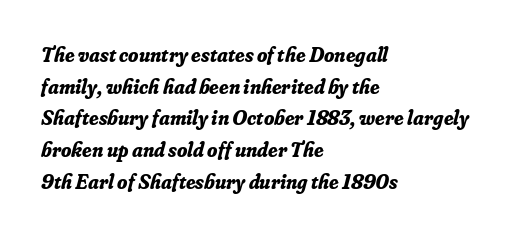
Summary of vertical rhythm: regular, with standard interline spacing. A dark, heavy texture on the line: the type is bold. When letters slant like this, we call the style italic. Just letters on the line, the space beneath them empty.
